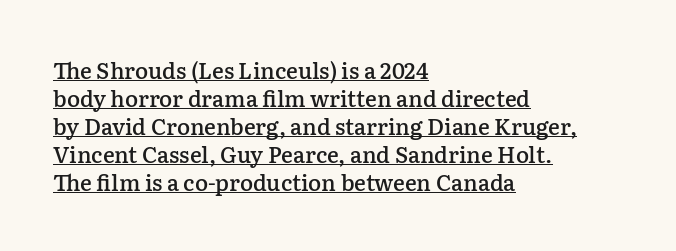
The image shows 22 px text type, upright; set left-aligned, normal line spacing (1.27x), normal letter spacing, underlined.
